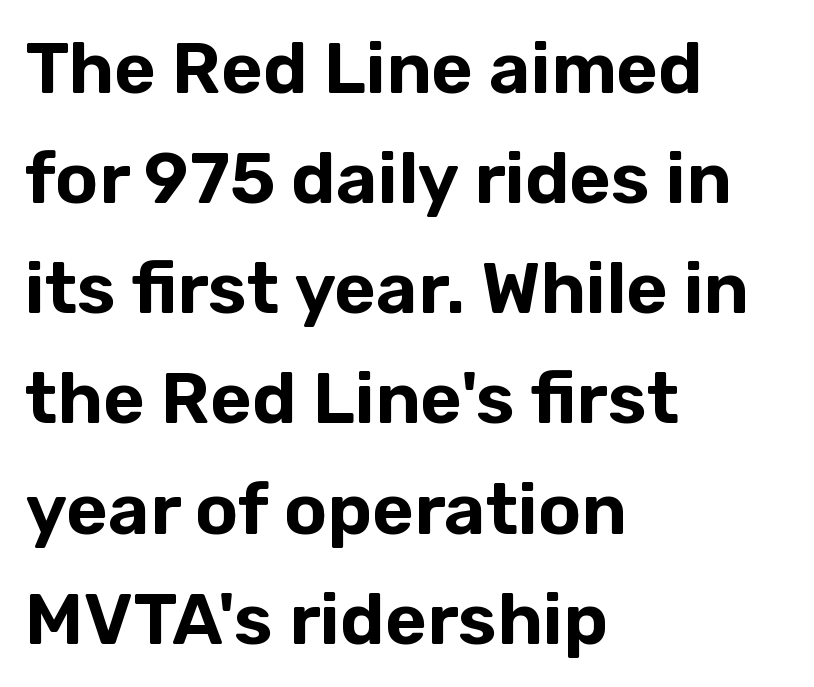
The image shows 72 px sans-serif type, upright; set left-aligned, normal line spacing (1.53x), normal letter spacing, not underlined; low stroke contrast and a medium x-height.
